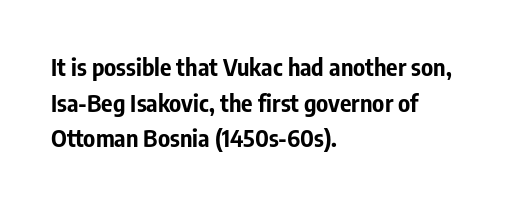
{"italic": "no", "bold": "yes", "underline": "no", "align": "left", "line_spacing": "normal", "line_spacing_ratio": 1.48, "letter_spacing": "normal", "letter_spacing_em": 0.0, "glyph_px": 24}
